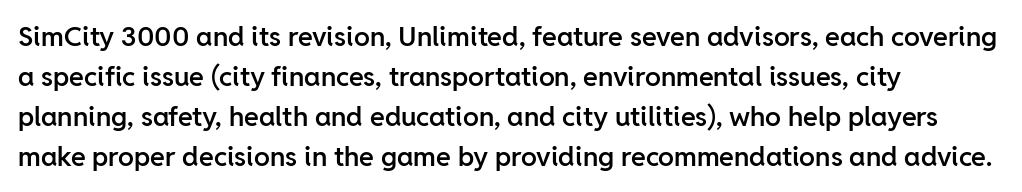
The image shows 27 px text type, upright; set left-aligned, normal line spacing (1.48x), normal letter spacing, not underlined.
